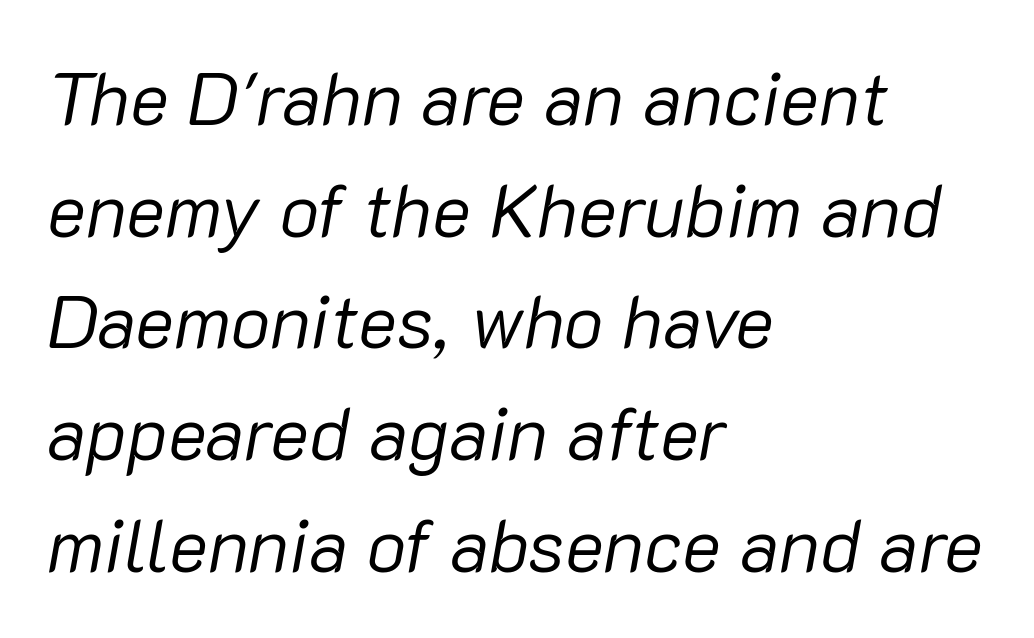
The image shows 74 px regular-weight type, italic (leaning right); set left-aligned, normal line spacing (1.51x), normal letter spacing, not underlined; low stroke contrast and a medium x-height.
